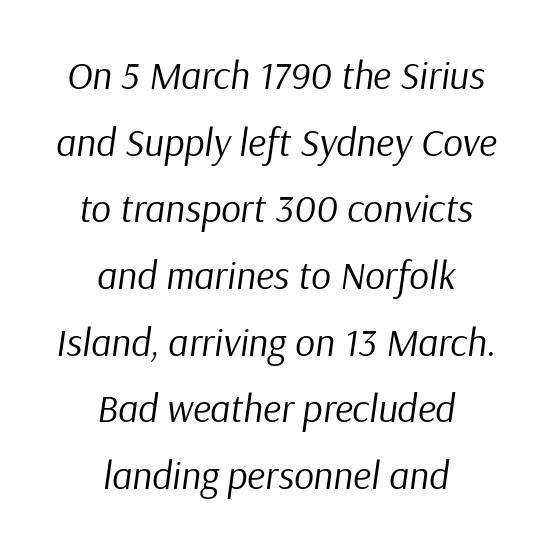
Q: Is the text bold? A: No.
Q: Is the text italic (slanted)? A: Yes, it leans right by about 9 degrees.
Q: Is the text underlined? A: No.
Q: How is the paragraph aligned? A: Centered.
Q: Is the spacing between letters normal or unusually wide? A: Normal.
Q: Width (condensed, normal, or wide)? A: Normal.
Q: Stroke contrast? A: Low.
Q: x-height? A: Medium.
Q: Monospaced? A: No.
